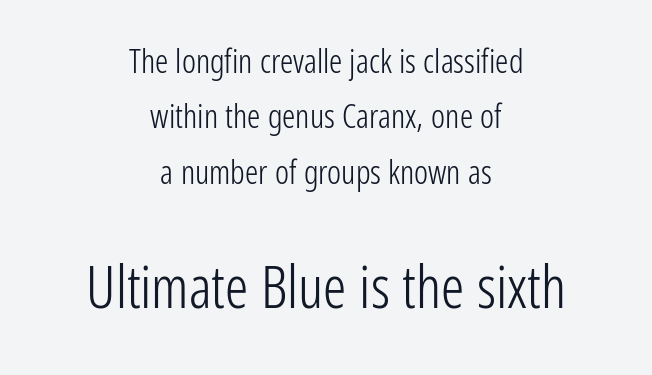
Q: Is the text bold? A: No.
Q: Is the text italic (slanted)? A: No, it is upright.
Q: Is the typeface a serif or a sans-serif typeface? A: Sans-serif.
Q: Is the text underlined? A: No.
Q: How is the paragraph aligned? A: Centered.
Q: Is the spacing between letters normal or unusually wide? A: Normal.
Q: Is the spacing between lines tight, normal or loose? A: Normal.
Q: Which block of text is set in a larger size, the first (top) or the second (bottom)? A: The second (bottom) one.
Q: Width (condensed, normal, or wide)? A: Condensed.
Q: Stroke contrast? A: Low.
Q: x-height? A: Medium.
Q: Monospaced? A: No.
